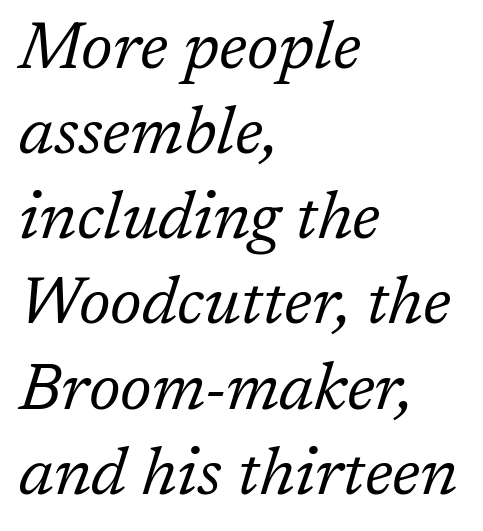
{"serif": "yes", "italic": "yes", "lean": "right", "slant_degrees": 17, "bold": "no", "weight": "regular", "width": "normal", "stroke_contrast": "low", "x_height": "medium", "monospaced": "no", "underline": "no", "align": "left", "line_spacing": "normal", "line_spacing_ratio": 1.29, "letter_spacing": "normal", "letter_spacing_em": 0.0, "glyph_px": 66}
